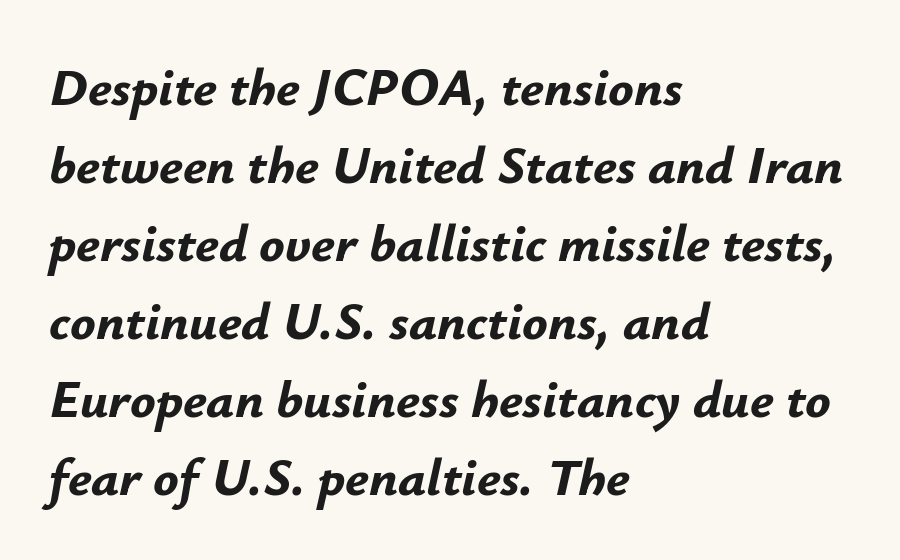
The image shows 53 px bold type, italic (leaning right); set left-aligned, normal line spacing (1.47x), normal letter spacing, not underlined; low stroke contrast and a small x-height.
